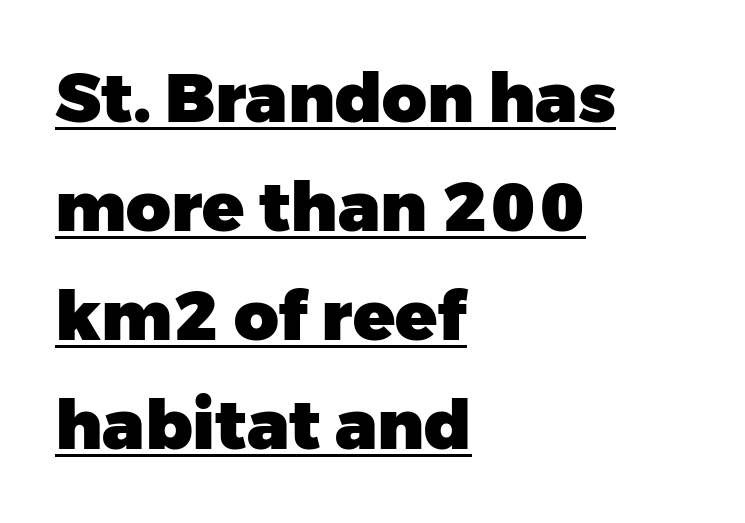
Q: Is the text bold? A: Yes.
Q: Is the text italic (slanted)? A: No, it is upright.
Q: Is the typeface a serif or a sans-serif typeface? A: Sans-serif.
Q: Is the text underlined? A: Yes.
Q: How is the paragraph aligned? A: Left-aligned.
Q: Is the spacing between letters normal or unusually wide? A: Normal.
Q: Is the spacing between lines tight, normal or loose? A: Normal.
Q: Width (condensed, normal, or wide)? A: Normal.
Q: Stroke contrast? A: Low.
Q: x-height? A: Medium.
Q: Monospaced? A: No.
